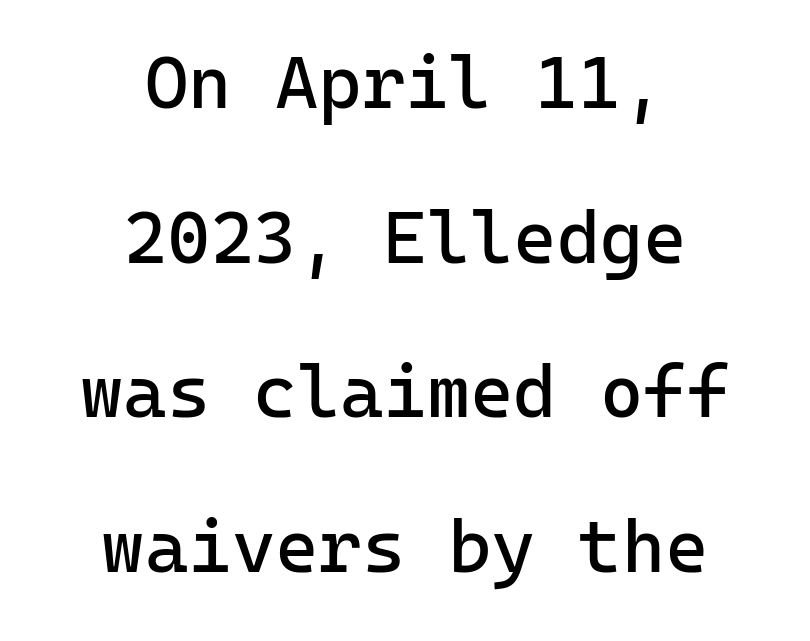
Notice the wide empty band between every row — that's loose leading. You can tell from the bare stems that sans-serif type was used. Every character here occupies the same horizontal width, giving the sample a typewriter-like rhythm. The string is rendered with underlining switched off. Unbolded letterforms with no extra heft.
